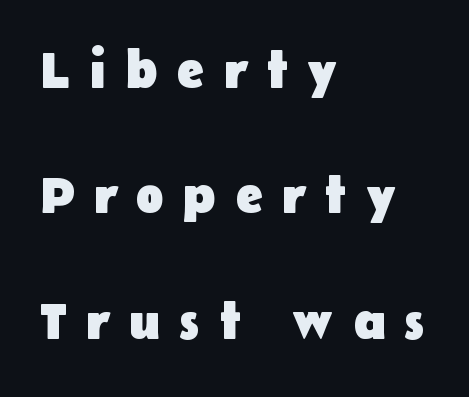
{"serif": "no", "italic": "no", "bold": "yes", "weight": "heavy", "width": "normal", "stroke_contrast": "low", "x_height": "medium", "monospaced": "no", "underline": "no", "align": "left", "line_spacing": "loose", "line_spacing_ratio": 2.41, "letter_spacing": "wide", "letter_spacing_em": 0.37, "glyph_px": 52}
